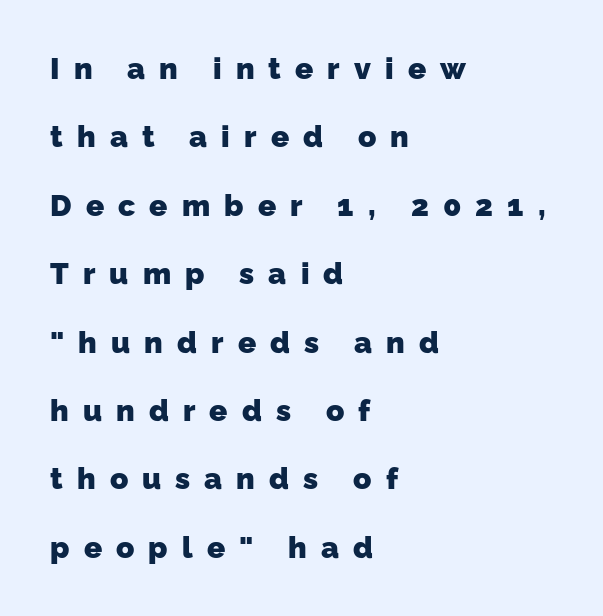
Each glyph is drawn with heavy, bold strokes. Is the letter spacing exaggerated? Yes — the characters are pushed far apart. Type without underlining. Vertically, the passage feels expansive, rows floating well apart. Is this a fixed-width face? No — the glyphs have proportional, varying widths. Casual observation: everything's shoved over to the left.
